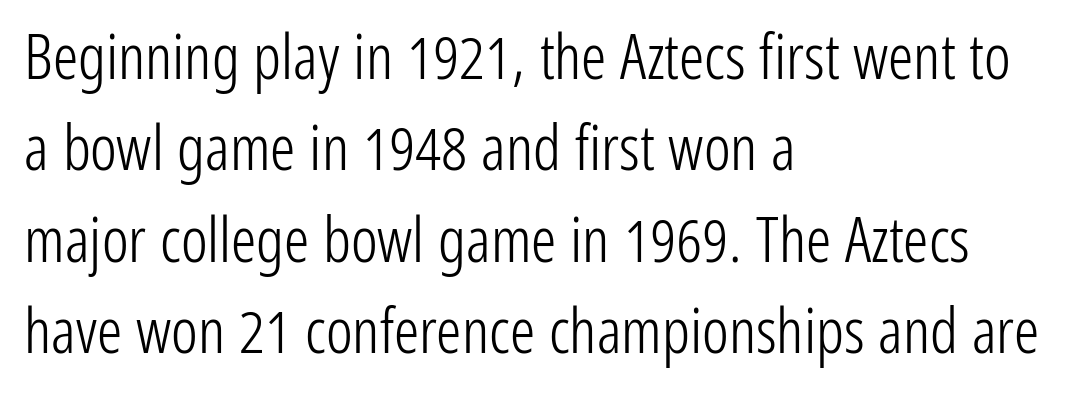
Q: Is the text bold? A: No.
Q: Is the text italic (slanted)? A: No, it is upright.
Q: Is the typeface a serif or a sans-serif typeface? A: Sans-serif.
Q: Is the text underlined? A: No.
Q: How is the paragraph aligned? A: Left-aligned.
Q: Is the spacing between letters normal or unusually wide? A: Normal.
Q: Is the spacing between lines tight, normal or loose? A: Normal.
Q: Width (condensed, normal, or wide)? A: Condensed.
Q: Stroke contrast? A: Low.
Q: x-height? A: Medium.
Q: Monospaced? A: No.
